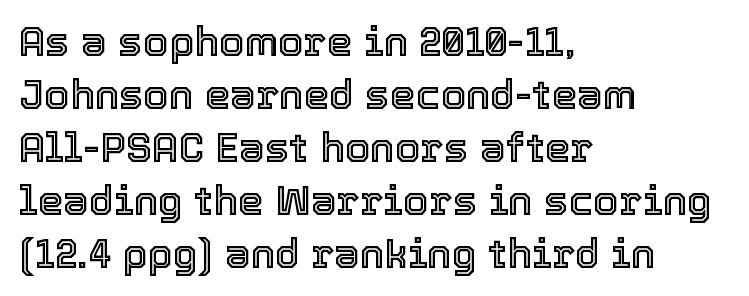
The image shows 41 px text type, upright; set left-aligned, normal line spacing (1.29x), normal letter spacing, not underlined; a medium x-height.
